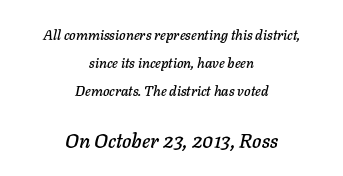
{"italic": "yes", "lean": "right", "slant_degrees": 11, "underline": "no", "align": "center", "line_spacing": "loose", "line_spacing_ratio": 2.0, "letter_spacing": "normal", "letter_spacing_em": 0.0, "larger_block": "second", "size_ratio": 1.43, "glyph_px": 20}
